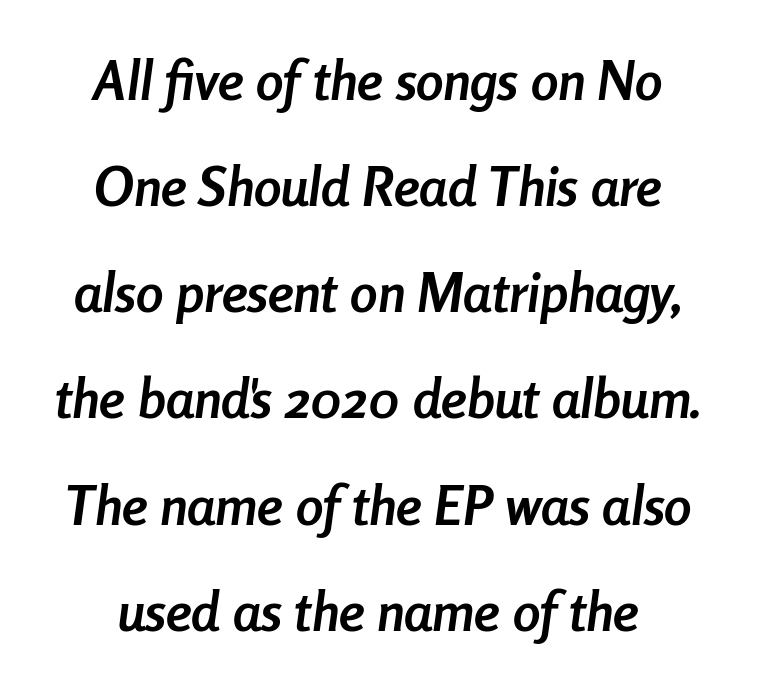
Weight check: bold — yes, fully. The face used here has a pronounced slope to its letters. Note the varied advance widths — an 'i' is clearly narrower than an 'm'. The lines are spread far apart with generous leading.
